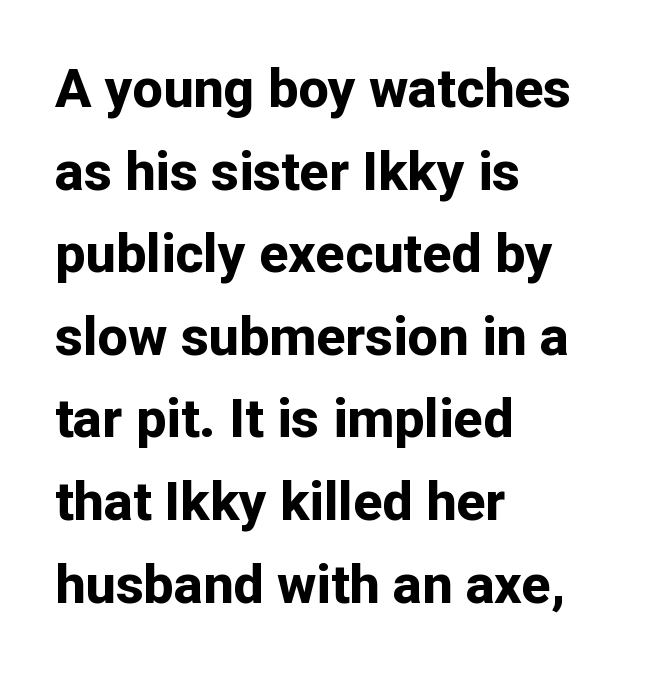
Q: Is the text bold? A: Yes.
Q: Is the text italic (slanted)? A: No, it is upright.
Q: Is the typeface a serif or a sans-serif typeface? A: Sans-serif.
Q: Is the text underlined? A: No.
Q: How is the paragraph aligned? A: Left-aligned.
Q: Is the spacing between letters normal or unusually wide? A: Normal.
Q: Is the spacing between lines tight, normal or loose? A: Normal.
Q: Width (condensed, normal, or wide)? A: Normal.
Q: Stroke contrast? A: Low.
Q: x-height? A: Medium.
Q: Monospaced? A: No.
